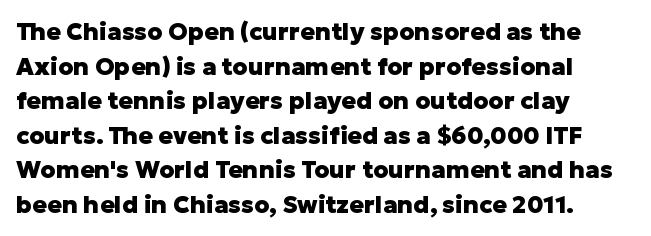
The image shows 24 px bold type, upright; set left-aligned, normal line spacing (1.44x), normal letter spacing, not underlined.
